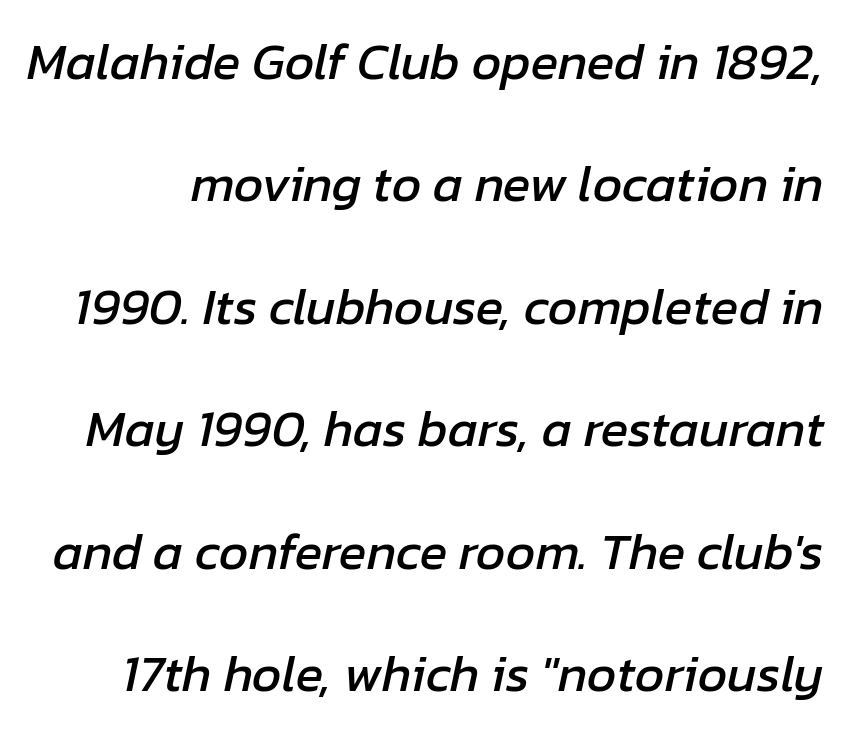
Emphasis-style slanted type is in use. This sample has the flowing, uneven cadence of proportional lettering. Tracking value appears to be zero — textbook default spacing. Widely set lines give the paragraph a tall, airy silhouette. The zone under the glyphs is completely vacant.
